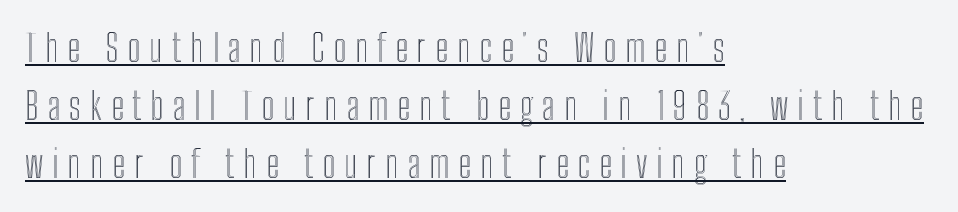
The rendering anchors every line to the left-hand side. Is there an underline? Yes — a line sits under the letters. Character widths vary here, with narrow letters taking less room than wide ones. Display-style spreading of the glyphs; the letterfit is very open.
